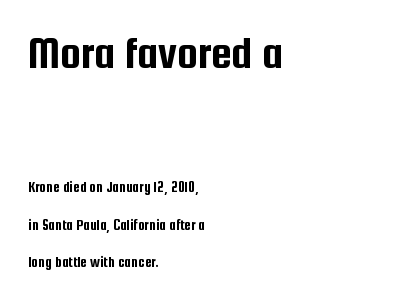
The setting favours the left margin, as ordinary paragraphs usually do. Varying glyph widths throughout — classic text-font behaviour. The letterforms sit shoulder to shoulder at normal distance. Between these two stacked blocks, the higher one wins on size. Every character sits straight up, as roman type does. Interline gaps are noticeably wide in this sample.
